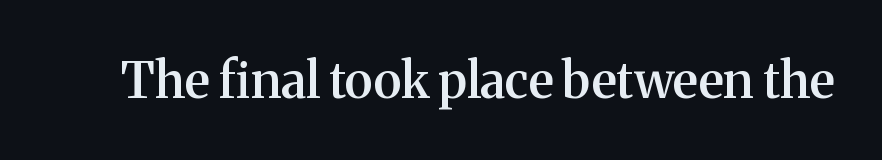
{"serif": "yes", "italic": "no", "bold": "semi", "weight": "semibold", "width": "normal", "stroke_contrast": "medium", "x_height": "medium", "monospaced": "no", "underline": "no", "letter_spacing": "normal", "letter_spacing_em": 0.0, "glyph_px": 50}
